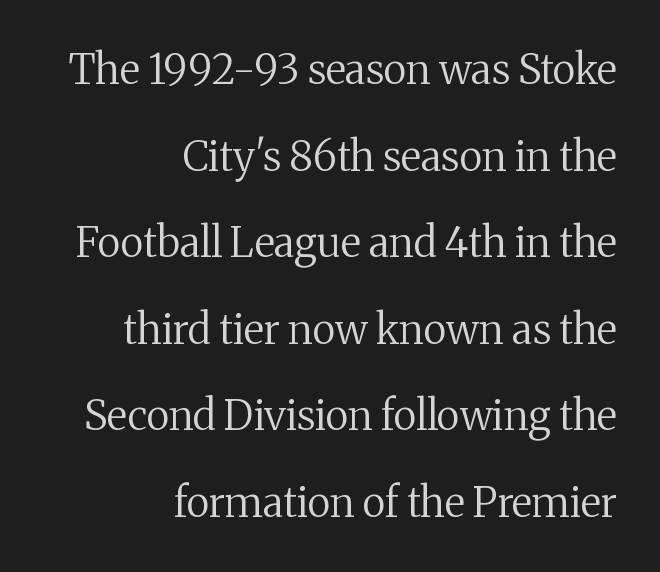
Q: Is the text bold? A: No.
Q: Is the text italic (slanted)? A: No, it is upright.
Q: Is the typeface a serif or a sans-serif typeface? A: Serif.
Q: Is the text underlined? A: No.
Q: How is the paragraph aligned? A: Right-aligned.
Q: Is the spacing between letters normal or unusually wide? A: Normal.
Q: Is the spacing between lines tight, normal or loose? A: Loose.
Q: Width (condensed, normal, or wide)? A: Normal.
Q: Stroke contrast? A: Medium.
Q: x-height? A: Medium.
Q: Monospaced? A: No.
